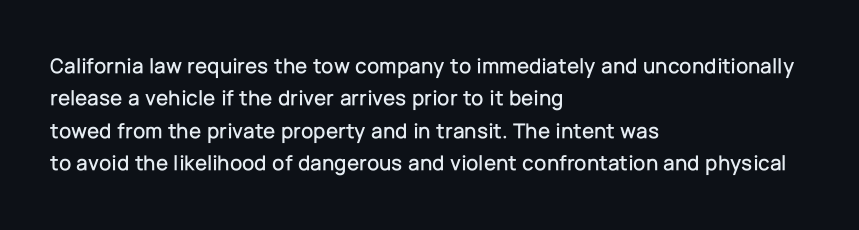
The image shows 22 px text type, upright; set left-aligned, normal line spacing (1.47x), normal letter spacing, not underlined.
